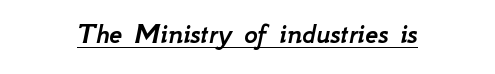
Q: Is the text italic (slanted)? A: Yes, it leans right by about 12 degrees.
Q: Is the text underlined? A: Yes.
Q: Is the spacing between letters normal or unusually wide? A: Normal.
Q: Width (condensed, normal, or wide)? A: Normal.
Q: Stroke contrast? A: Low.
Q: x-height? A: Small.
Q: Monospaced? A: No.
